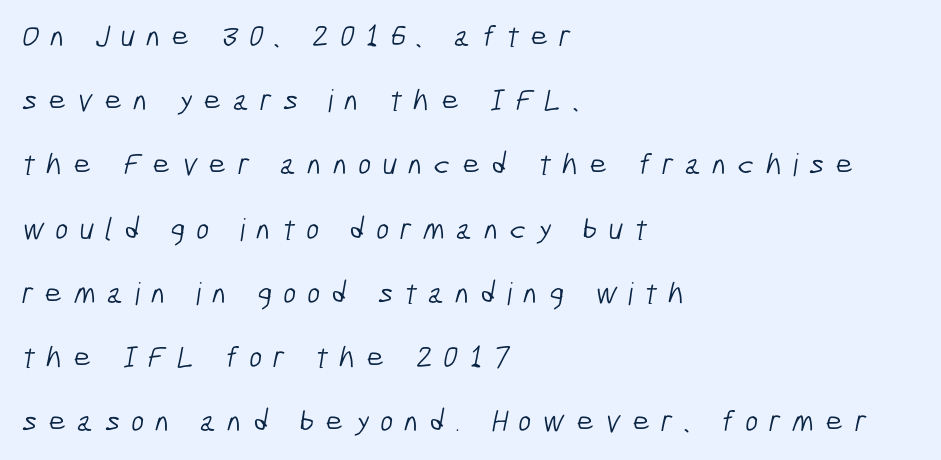
Q: Is the text bold? A: No.
Q: Is the typeface a serif or a sans-serif typeface? A: Sans-serif.
Q: Is the text underlined? A: No.
Q: How is the paragraph aligned? A: Left-aligned.
Q: Is the spacing between letters normal or unusually wide? A: Unusually wide.
Q: Is the spacing between lines tight, normal or loose? A: Loose.
Q: Width (condensed, normal, or wide)? A: Condensed.
Q: Stroke contrast? A: Low.
Q: x-height? A: Medium.
Q: Monospaced? A: No.
